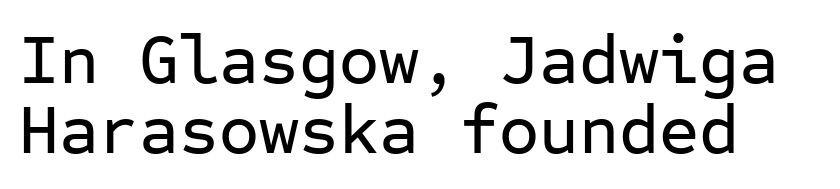
Q: Is the text italic (slanted)? A: No, it is upright.
Q: Is the typeface a serif or a sans-serif typeface? A: Sans-serif.
Q: Is the text underlined? A: No.
Q: How is the paragraph aligned? A: Left-aligned.
Q: Is the spacing between letters normal or unusually wide? A: Normal.
Q: Is the spacing between lines tight, normal or loose? A: Tight.
Q: Width (condensed, normal, or wide)? A: Normal.
Q: Stroke contrast? A: Low.
Q: x-height? A: Medium.
Q: Monospaced? A: Yes.
